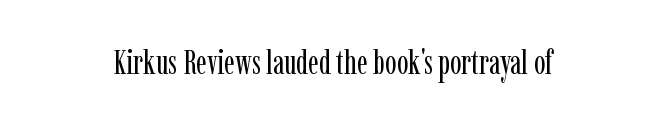
The image shows 34 px regular-weight, condensed serif type, upright; set normal letter spacing, not underlined; low stroke contrast and a medium x-height.
